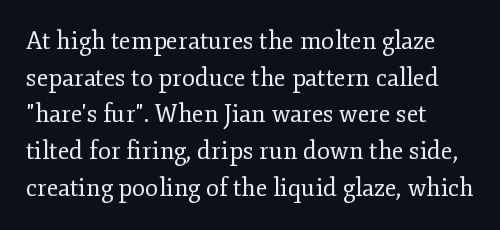
Q: Is the text bold? A: No.
Q: Is the text italic (slanted)? A: No, it is upright.
Q: Is the text underlined? A: No.
Q: How is the paragraph aligned? A: Left-aligned.
Q: Is the spacing between letters normal or unusually wide? A: Normal.
Q: Is the spacing between lines tight, normal or loose? A: Normal.
